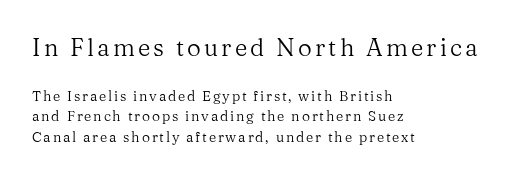
Q: Is the text bold? A: No.
Q: Is the text italic (slanted)? A: No, it is upright.
Q: Is the text underlined? A: No.
Q: How is the paragraph aligned? A: Left-aligned.
Q: Is the spacing between lines tight, normal or loose? A: Normal.
Q: Which block of text is set in a larger size, the first (top) or the second (bottom)? A: The first (top) one.
